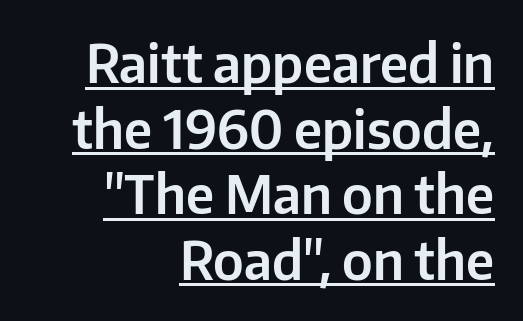
The image shows 52 px sans-serif type, upright; set right-aligned, normal line spacing (1.26x), normal letter spacing, underlined; low stroke contrast and a medium x-height.
